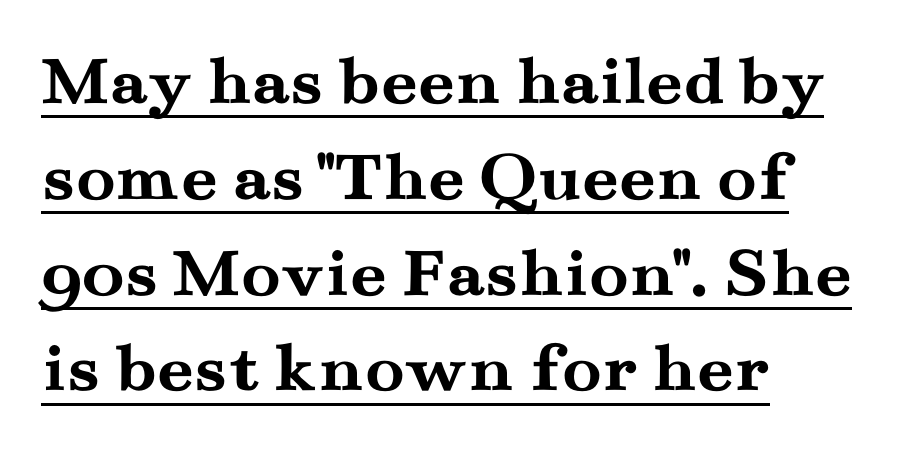
{"serif": "yes", "italic": "no", "bold": "yes", "weight": "semibold", "width": "wide", "stroke_contrast": "medium", "x_height": "small", "monospaced": "no", "underline": "yes", "align": "left", "line_spacing": "normal", "line_spacing_ratio": 1.33, "letter_spacing": "normal", "letter_spacing_em": 0.0, "glyph_px": 72}
